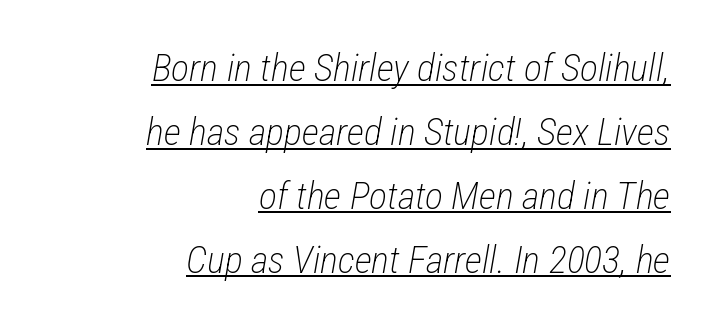
Q: Is the text bold? A: No.
Q: Is the text italic (slanted)? A: Yes, it leans right by about 12 degrees.
Q: Is the text underlined? A: Yes.
Q: How is the paragraph aligned? A: Right-aligned.
Q: Is the spacing between letters normal or unusually wide? A: Normal.
Q: Is the spacing between lines tight, normal or loose? A: Normal.
Q: Width (condensed, normal, or wide)? A: Condensed.
Q: Stroke contrast? A: Low.
Q: x-height? A: Medium.
Q: Monospaced? A: No.
